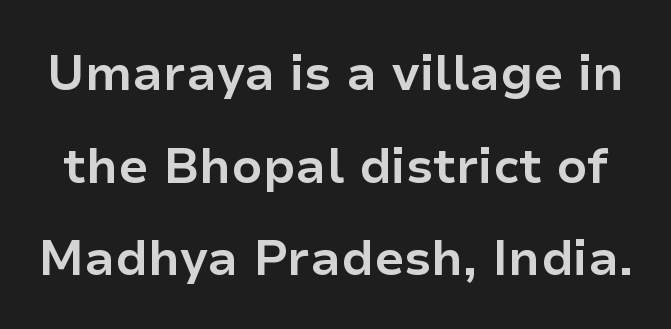
Q: Is the text bold? A: Yes.
Q: Is the text italic (slanted)? A: No, it is upright.
Q: Is the typeface a serif or a sans-serif typeface? A: Sans-serif.
Q: Is the text underlined? A: No.
Q: Is the spacing between letters normal or unusually wide? A: Normal.
Q: Width (condensed, normal, or wide)? A: Normal.
Q: Stroke contrast? A: Low.
Q: x-height? A: Medium.
Q: Monospaced? A: No.
